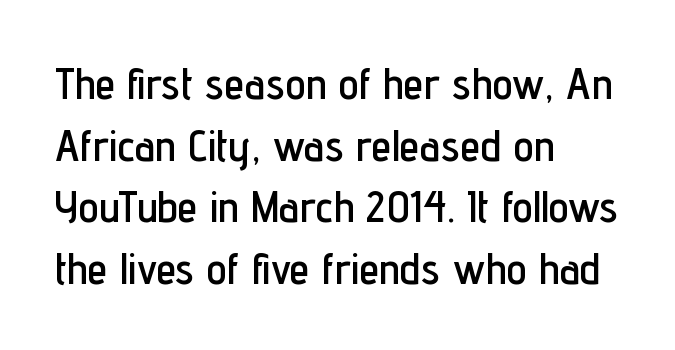
{"serif": "no", "italic": "no", "width": "condensed", "stroke_contrast": "low", "x_height": "medium", "monospaced": "no", "underline": "no", "align": "left", "line_spacing": "normal", "line_spacing_ratio": 1.37, "letter_spacing": "normal", "letter_spacing_em": 0.0, "glyph_px": 45}
